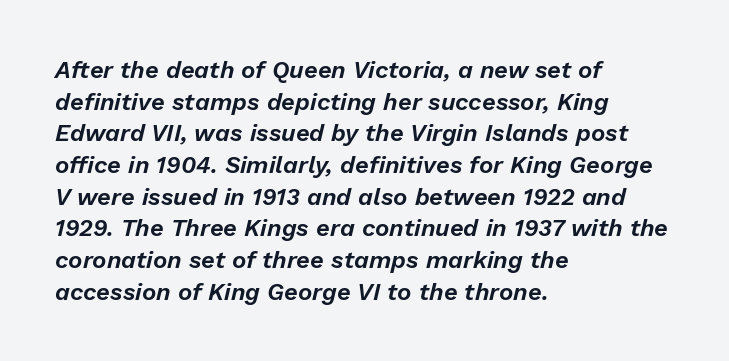
{"italic": "yes", "lean": "right", "slant_degrees": 13, "underline": "no", "align": "left", "line_spacing": "normal", "line_spacing_ratio": 1.32, "letter_spacing": "normal", "letter_spacing_em": 0.0, "glyph_px": 24}
